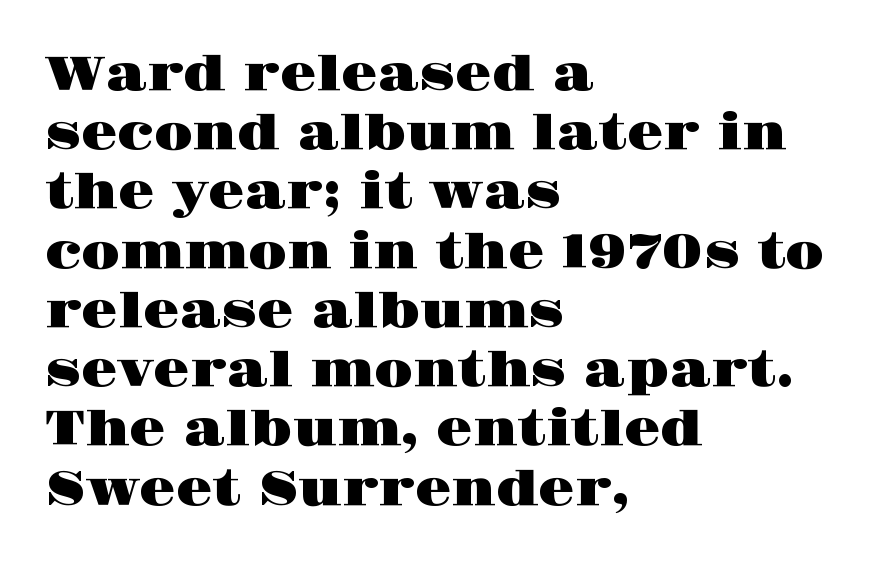
{"serif": "yes", "italic": "no", "width": "wide", "stroke_contrast": "high", "x_height": "large", "monospaced": "no", "underline": "no", "align": "left", "line_spacing": "normal", "line_spacing_ratio": 1.26, "letter_spacing": "normal", "letter_spacing_em": 0.0, "glyph_px": 47}
